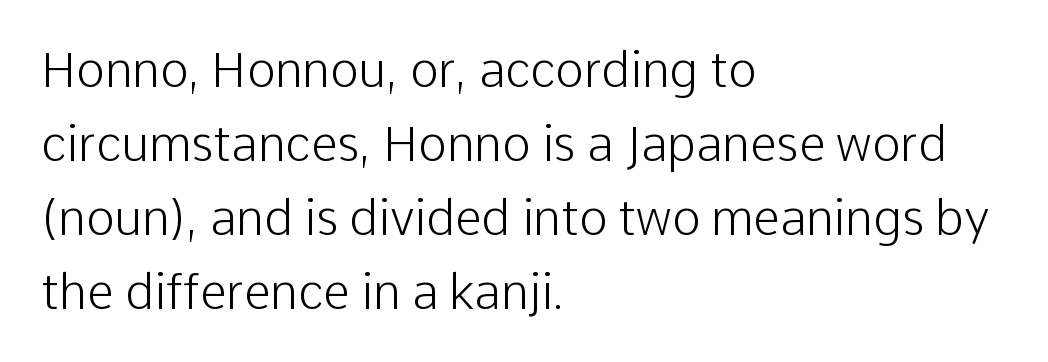
Q: Is the text bold? A: No.
Q: Is the text italic (slanted)? A: No, it is upright.
Q: Is the typeface a serif or a sans-serif typeface? A: Sans-serif.
Q: Is the text underlined? A: No.
Q: How is the paragraph aligned? A: Left-aligned.
Q: Is the spacing between letters normal or unusually wide? A: Normal.
Q: Is the spacing between lines tight, normal or loose? A: Normal.
Q: Width (condensed, normal, or wide)? A: Normal.
Q: Stroke contrast? A: Low.
Q: x-height? A: Medium.
Q: Monospaced? A: No.
